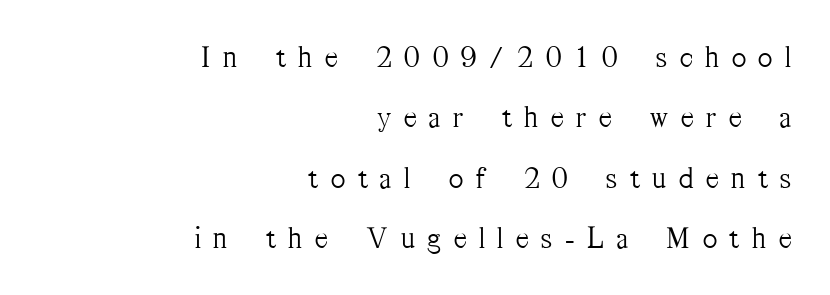
Q: Is the text bold? A: No.
Q: Is the text italic (slanted)? A: No, it is upright.
Q: Is the typeface a serif or a sans-serif typeface? A: Serif.
Q: Is the text underlined? A: No.
Q: How is the paragraph aligned? A: Right-aligned.
Q: Is the spacing between letters normal or unusually wide? A: Unusually wide.
Q: Is the spacing between lines tight, normal or loose? A: Loose.
Q: Width (condensed, normal, or wide)? A: Condensed.
Q: Stroke contrast? A: Medium.
Q: x-height? A: Medium.
Q: Monospaced? A: No.
